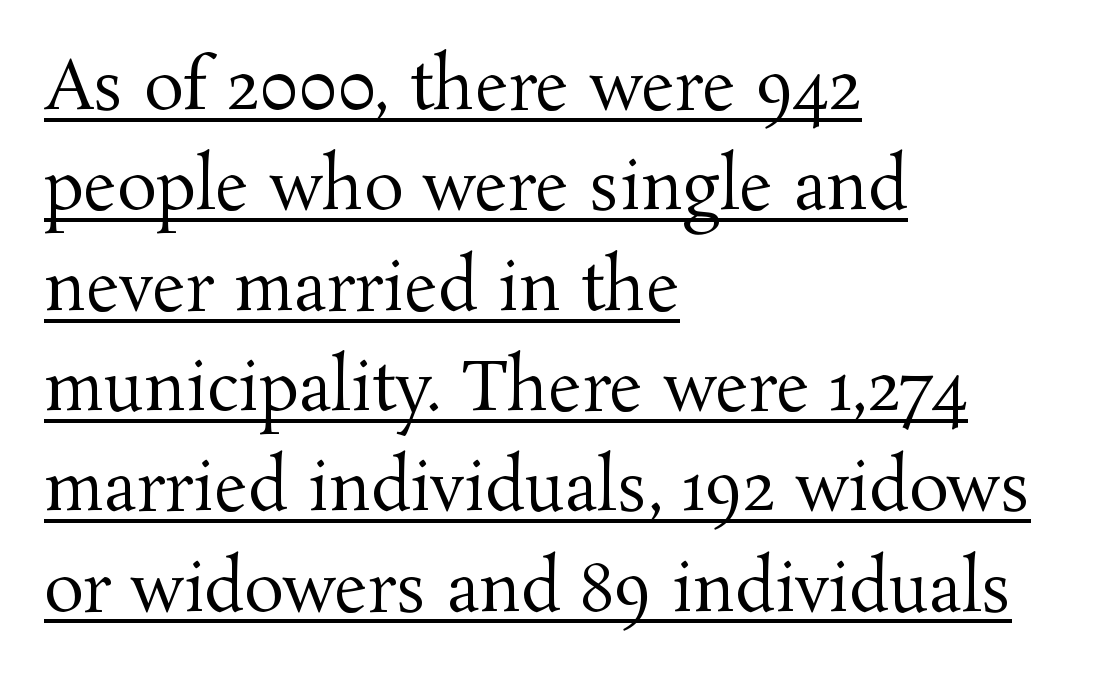
Q: Is the text bold? A: No.
Q: Is the text italic (slanted)? A: No, it is upright.
Q: Is the typeface a serif or a sans-serif typeface? A: Serif.
Q: Is the text underlined? A: Yes.
Q: How is the paragraph aligned? A: Left-aligned.
Q: Is the spacing between letters normal or unusually wide? A: Normal.
Q: Is the spacing between lines tight, normal or loose? A: Normal.
Q: Width (condensed, normal, or wide)? A: Normal.
Q: Stroke contrast? A: Medium.
Q: x-height? A: Medium.
Q: Monospaced? A: No.
